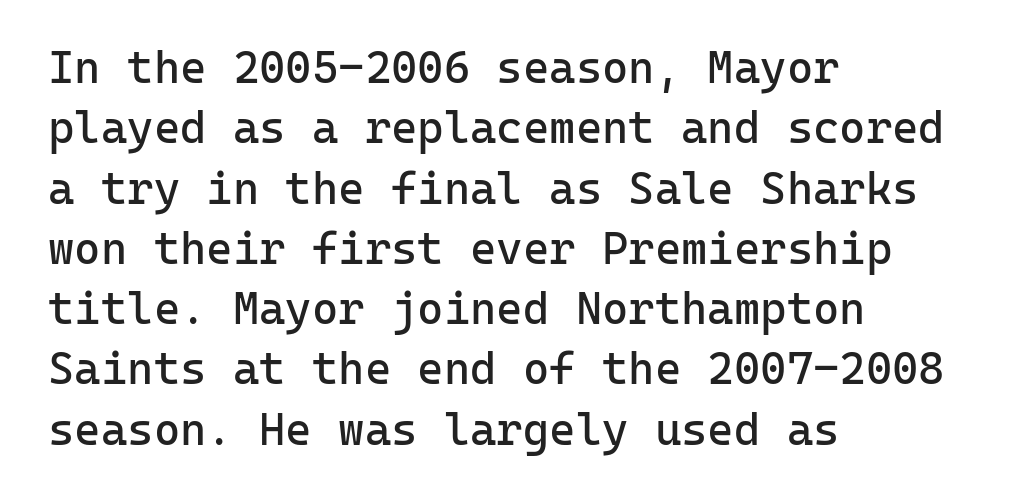
Q: Is the text bold? A: No.
Q: Is the text italic (slanted)? A: No, it is upright.
Q: Is the typeface a serif or a sans-serif typeface? A: Sans-serif.
Q: Is the text underlined? A: No.
Q: How is the paragraph aligned? A: Left-aligned.
Q: Is the spacing between letters normal or unusually wide? A: Normal.
Q: Is the spacing between lines tight, normal or loose? A: Normal.
Q: Width (condensed, normal, or wide)? A: Normal.
Q: Stroke contrast? A: Low.
Q: x-height? A: Medium.
Q: Monospaced? A: Yes.
